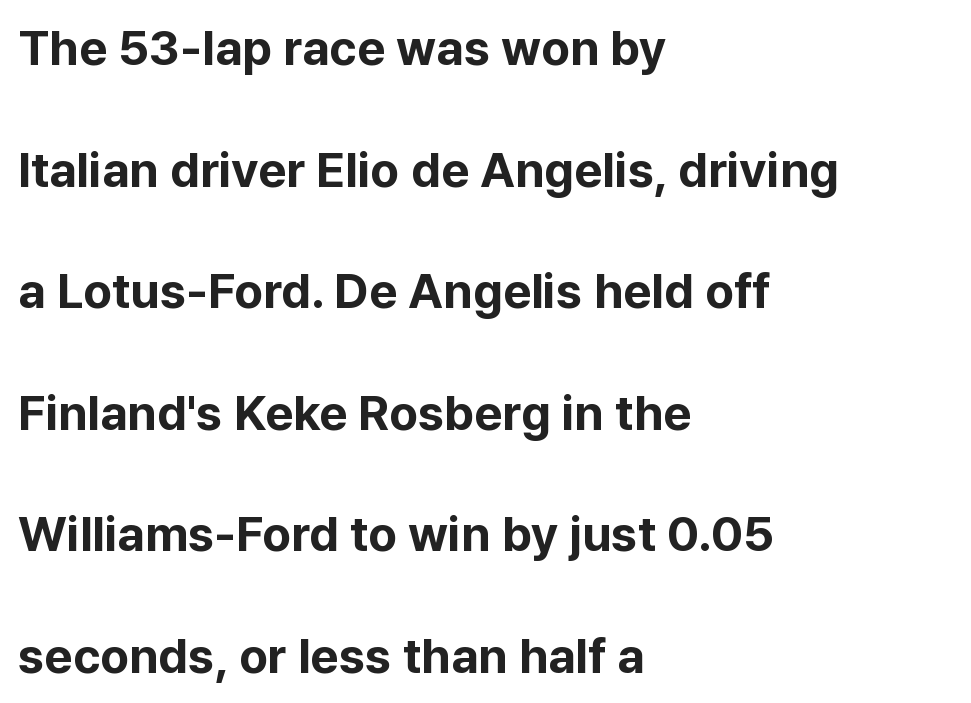
This sample uses a sans-serif face. Ordinary non-slanted type is in use. In CSS terms this would be text-align: left. Standard letterfit; no display-style spreading of the glyphs. Students, observe: this is what heavily led, spacious text looks like.
